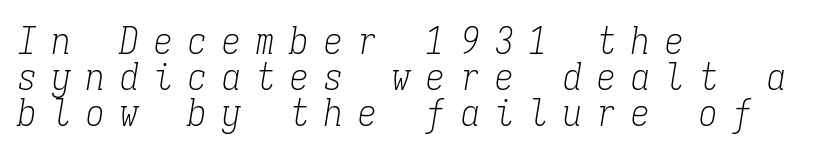
Between one letter and the next there's a generous, obvious gap. Each row of text sits above clean, open space. These lines are rendered in a fixed-pitch font. The lines in this sample share a left origin and differ only in where they stop. Closely set lines give the paragraph a compact silhouette.
